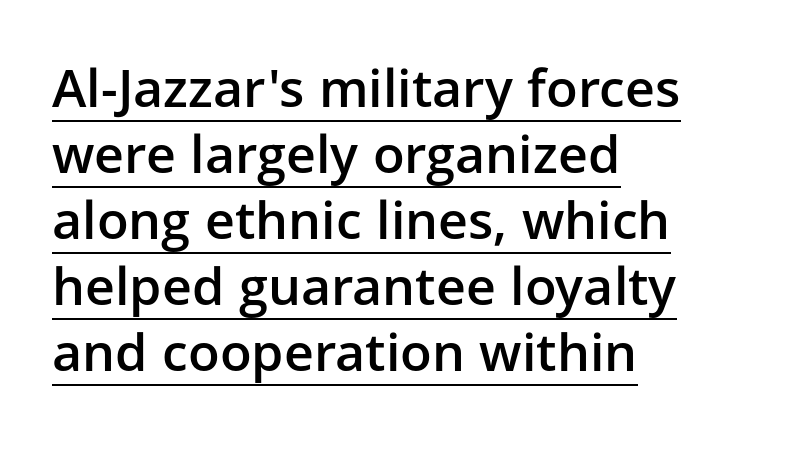
The image shows 52 px semibold sans-serif type, upright; set left-aligned, normal line spacing (1.27x), normal letter spacing, underlined; low stroke contrast and a medium x-height.
